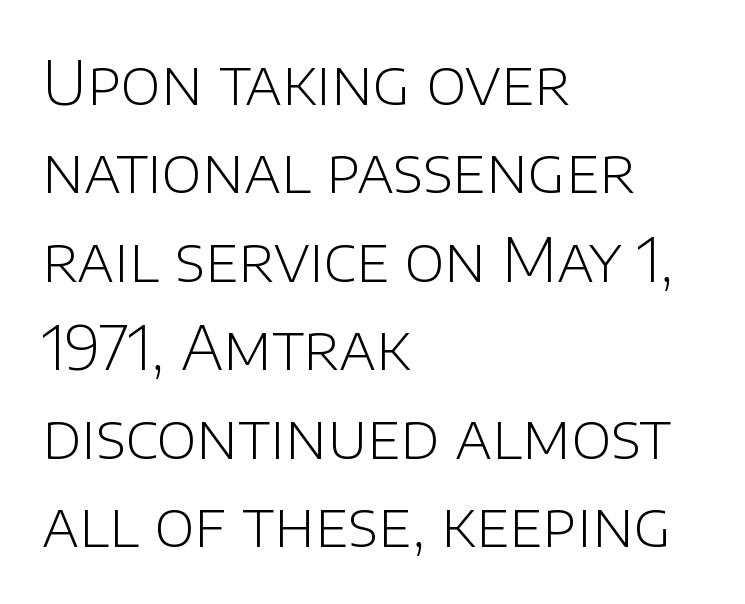
The image shows 61 px light sans-serif type, upright; set left-aligned, normal line spacing (1.45x), normal letter spacing, not underlined; low stroke contrast and a large x-height.
